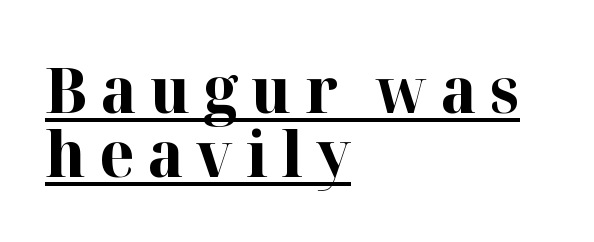
The image shows 63 px bold serif type, upright; set left-aligned, tight line spacing (1.02x), unusually wide letter spacing (+0.21 em), underlined; high stroke contrast and a medium x-height.
